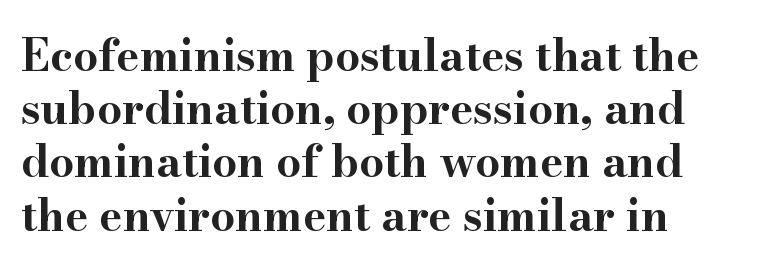
The image shows 44 px bold, wide serif type, upright; set line spacing 1.21x, normal letter spacing, not underlined; high stroke contrast and a small x-height.
